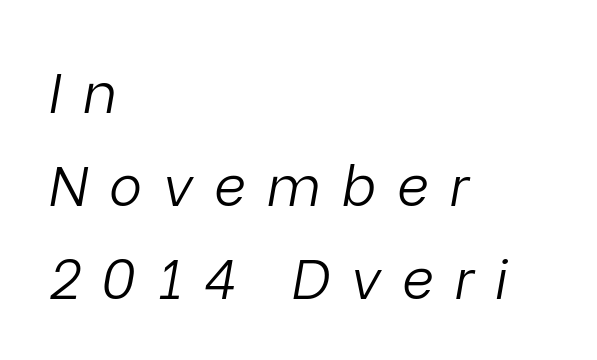
Q: Is the text bold? A: No.
Q: Is the text italic (slanted)? A: Yes, it leans right by about 9 degrees.
Q: Is the text underlined? A: No.
Q: How is the paragraph aligned? A: Left-aligned.
Q: Is the spacing between letters normal or unusually wide? A: Unusually wide.
Q: Is the spacing between lines tight, normal or loose? A: Normal.
Q: Width (condensed, normal, or wide)? A: Normal.
Q: Stroke contrast? A: Low.
Q: x-height? A: Medium.
Q: Monospaced? A: No.
